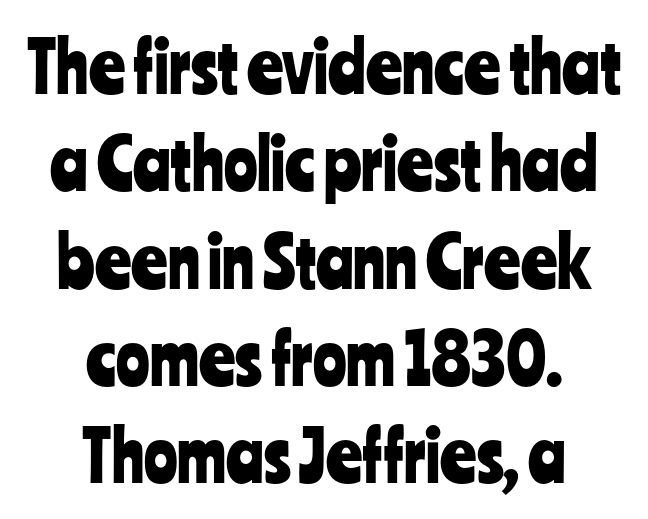
The image shows 70 px condensed sans-serif type, upright; set centered, normal line spacing (1.39x), normal letter spacing, not underlined; low stroke contrast and a medium x-height.
